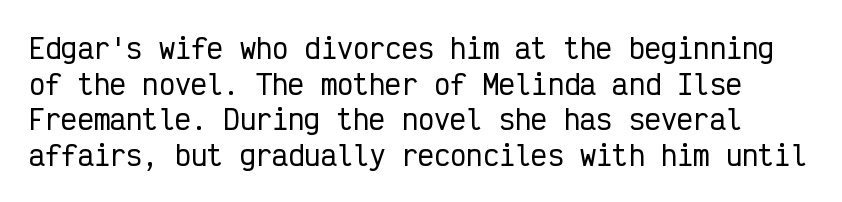
Quick note: underline off. The block of text has a typical density, with ordinary space between rows. This rendering leaves character spacing at its baseline value. This is the regular roman posture of the typeface.
